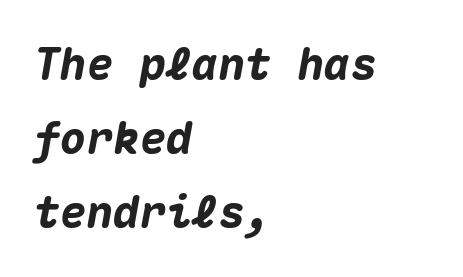
Q: Is the text bold? A: Yes.
Q: Is the text italic (slanted)? A: Yes, it leans right by about 10 degrees.
Q: Is the text underlined? A: No.
Q: How is the paragraph aligned? A: Left-aligned.
Q: Is the spacing between letters normal or unusually wide? A: Normal.
Q: Is the spacing between lines tight, normal or loose? A: Normal.
Q: Width (condensed, normal, or wide)? A: Normal.
Q: Stroke contrast? A: Medium.
Q: x-height? A: Medium.
Q: Monospaced? A: Yes.
